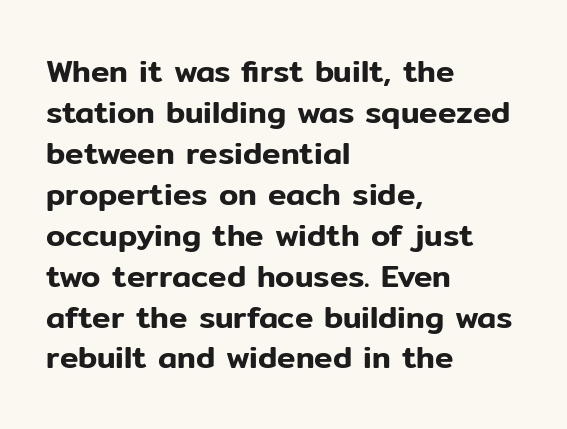
The image shows 31 px sans-serif type, upright; set left-aligned, normal line spacing (1.32x), normal letter spacing, not underlined; low stroke contrast and a medium x-height.
